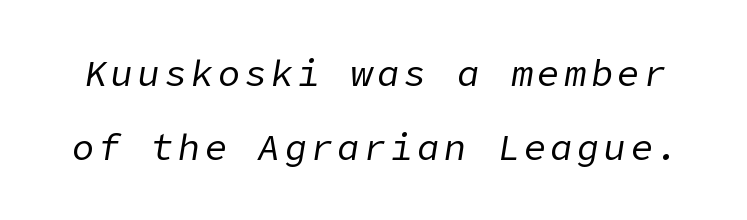
The image shows 37 px regular-weight type, italic (leaning right); set loose line spacing (2.0x), not underlined; low stroke contrast and a medium x-height.
